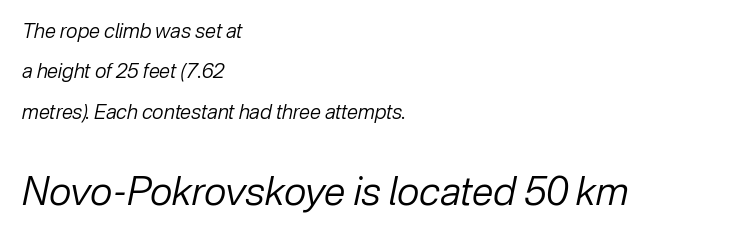
Q: Is the text bold? A: No.
Q: Is the text italic (slanted)? A: Yes, it leans right by about 12 degrees.
Q: Is the text underlined? A: No.
Q: How is the paragraph aligned? A: Left-aligned.
Q: Is the spacing between letters normal or unusually wide? A: Normal.
Q: Is the spacing between lines tight, normal or loose? A: Loose.
Q: Which block of text is set in a larger size, the first (top) or the second (bottom)? A: The second (bottom) one.
Q: Width (condensed, normal, or wide)? A: Normal.
Q: Stroke contrast? A: Low.
Q: x-height? A: Medium.
Q: Monospaced? A: No.
